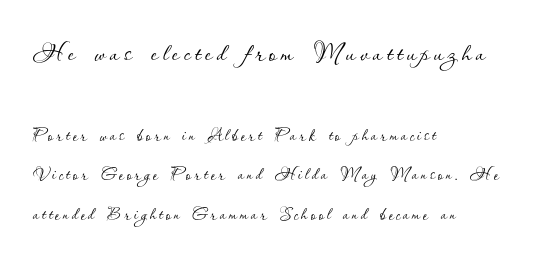
The specimen omits any rule beneath the text block's lines. Proportional: the letters do not fall into vertical columns. This block has exactly the height ordinary leading produces. Unbolded letterforms with no extra heft. Compared with a centered layout, this one pins lines to the left instead.
